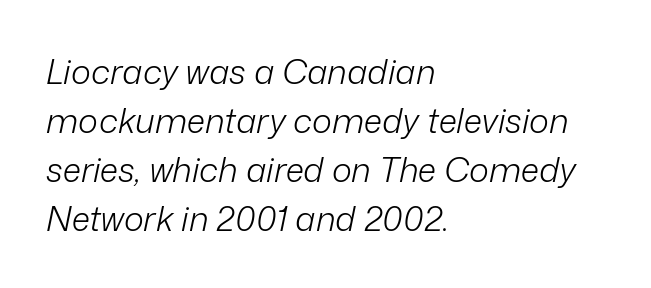
The image shows 34 px light type, italic (leaning right); set left-aligned, normal line spacing (1.44x), normal letter spacing, not underlined; low stroke contrast and a medium x-height.
